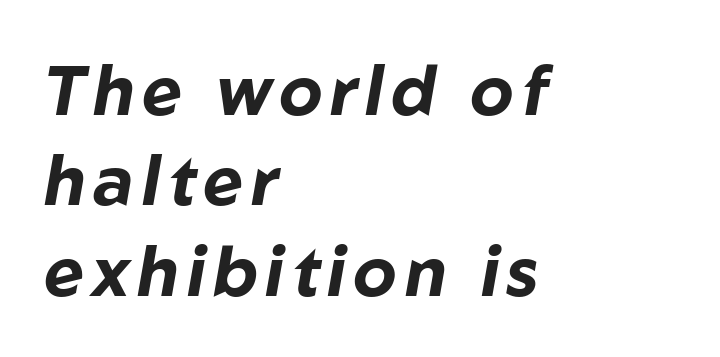
{"italic": "yes", "lean": "right", "slant_degrees": 10, "bold": "yes", "weight": "bold", "width": "normal", "stroke_contrast": "low", "x_height": "medium", "monospaced": "no", "underline": "no", "align": "left", "line_spacing": "normal", "line_spacing_ratio": 1.31, "glyph_px": 69}
